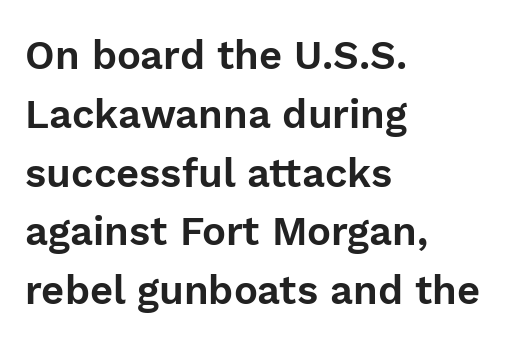
The image shows 40 px sans-serif type, upright; set left-aligned, normal line spacing (1.47x), normal letter spacing, not underlined; low stroke contrast and a medium x-height.
